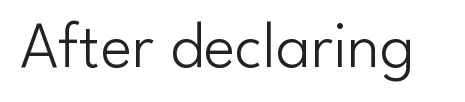
The image shows 67 px light sans-serif type, upright; set normal letter spacing, not underlined; low stroke contrast and a small x-height.
